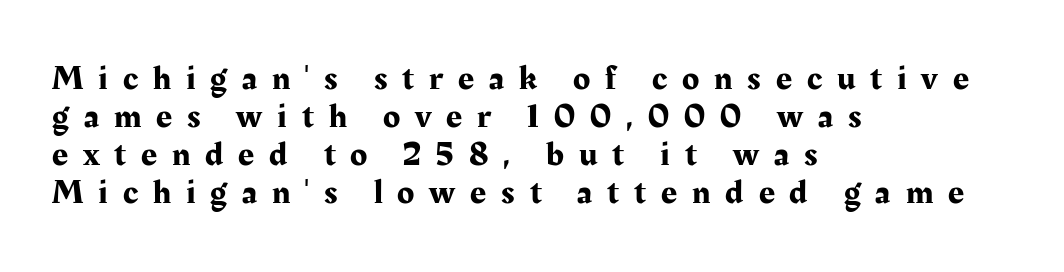
The image shows 35 px serif type, upright; set left-aligned, tight line spacing (1.09x), unusually wide letter spacing (+0.43 em), not underlined; medium stroke contrast and a medium x-height.
